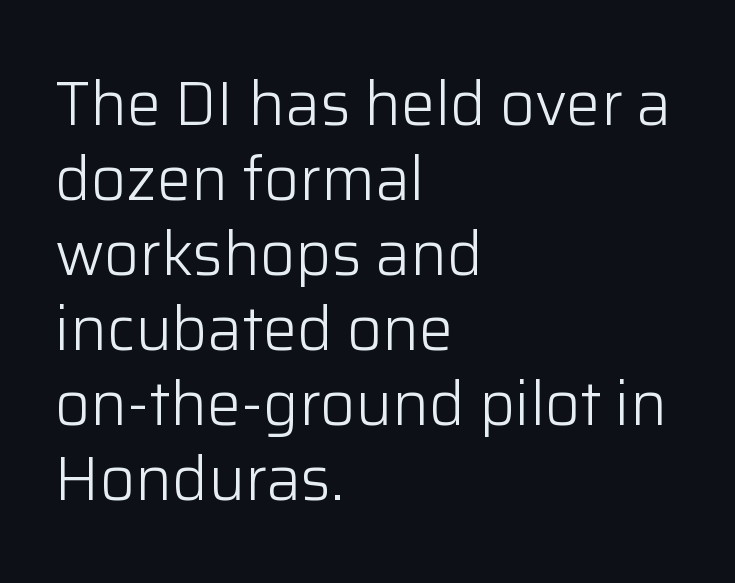
The image shows 61 px light sans-serif type, upright; set left-aligned, line spacing 1.23x, normal letter spacing, not underlined; low stroke contrast and a medium x-height.
